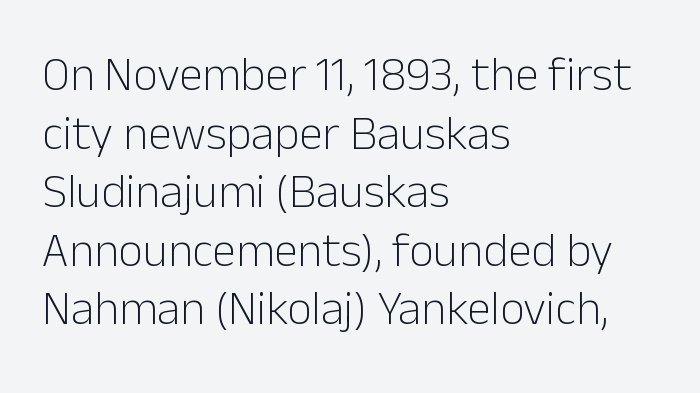
Short note: letters normally spaced. The passage shown is not bold in any degree. Looks like regular typesetting: each glyph gets only the width it needs. A typesetter would label this face a sans.
